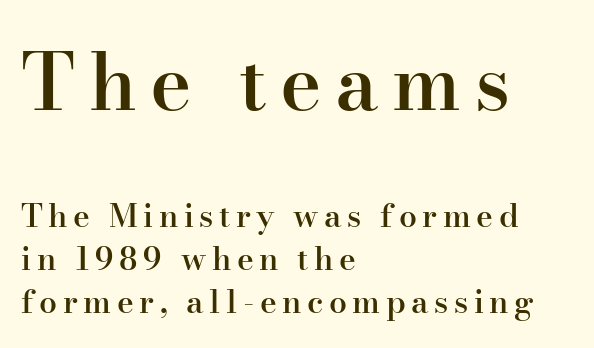
This is the in-between weight designers call semibold or demi. Any mark beneath the type? The region is blank. The rendering uses natural spacing where letterforms have individual widths. If you drew a line through each stem, it would be perfectly vertical. Whoever set this made the first block the dominant, larger element. The leading is moderate, giving the passage an even texture.
